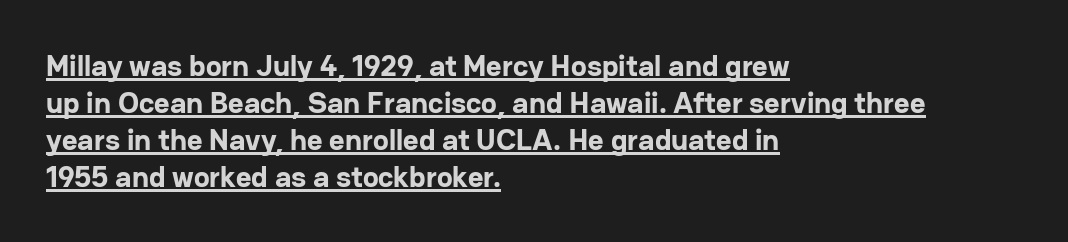
Serifs: no, the terminals of the letterforms are clean. Proportional: the letters do not fall into vertical columns. Italic: no, the glyphs are upright roman. The rendering keeps characters at their native spacing.
